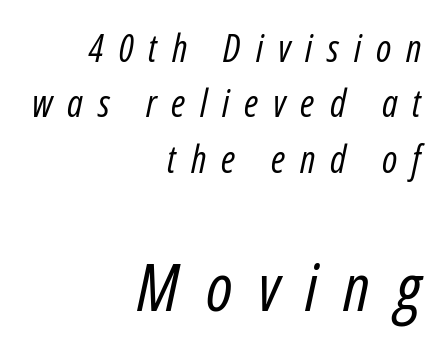
The image shows 66 px regular-weight, condensed type, italic (leaning right); set right-aligned, normal line spacing (1.46x), unusually wide letter spacing (+0.39 em), not underlined; the second (bottom) block is 1.74x larger; low stroke contrast and a medium x-height.
